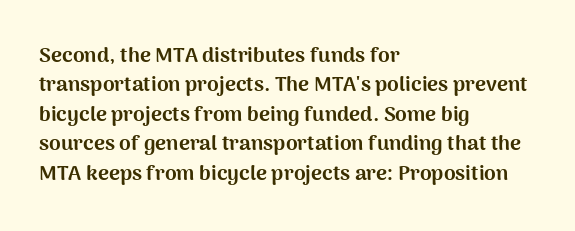
Posture: upright roman. Underlining? Definitely not there. Each line starts at the same left margin while the right side varies. Stroke thickness is high; the sample reads as a true bold. The block of text has a typical density, with ordinary space between rows.
